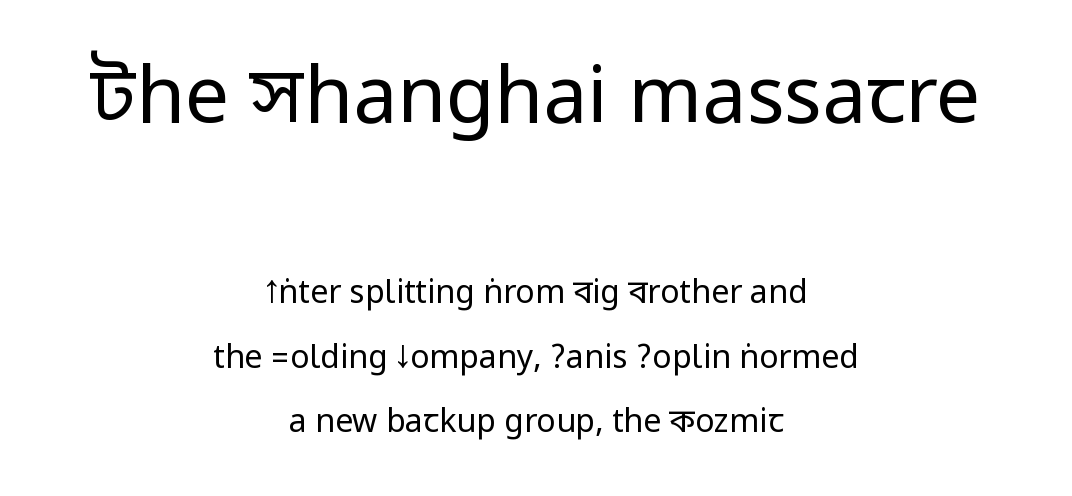
The line-height multiplier appears high, well above default. The face used here is a sans, in the tradition of grotesques and geometrics. Nobody touched the tracking dial on this one. Typeset on center — no edge is straight.
